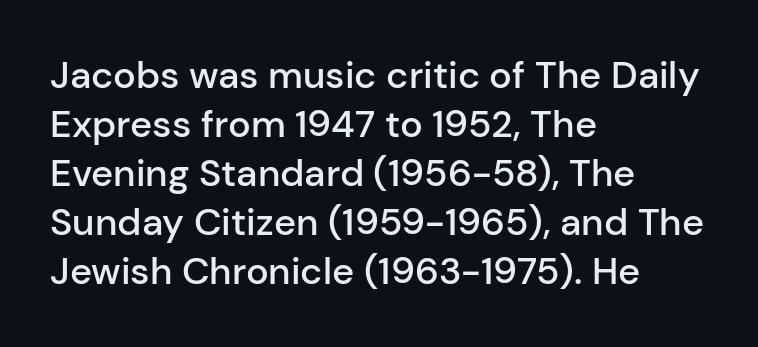
The image shows 38 px semibold sans-serif type, upright; set left-aligned, normal line spacing (1.29x), normal letter spacing, not underlined; low stroke contrast and a medium x-height.
